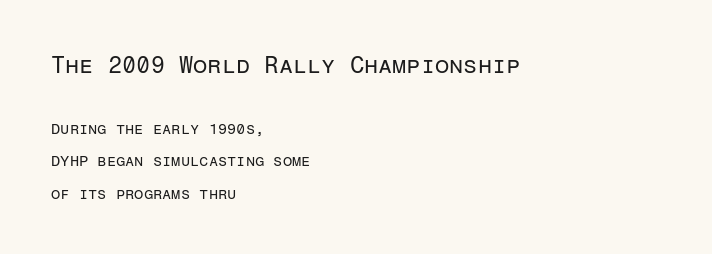
{"italic": "no", "bold": "no", "underline": "no", "align": "left", "line_spacing": "loose", "line_spacing_ratio": 2.16, "letter_spacing": "normal", "letter_spacing_em": 0.0, "larger_block": "first", "size_ratio": 1.53, "glyph_px": 23}
